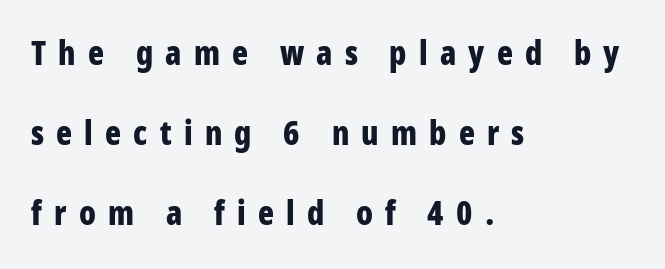
The image shows 33 px bold, condensed sans-serif type, upright; set left-aligned, loose line spacing (2.43x), unusually wide letter spacing (+0.37 em), not underlined; low stroke contrast and a large x-height.
